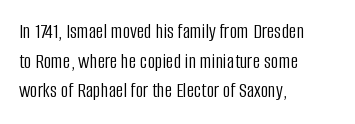
Q: Is the text bold? A: No.
Q: Is the text italic (slanted)? A: No, it is upright.
Q: Is the text underlined? A: No.
Q: How is the paragraph aligned? A: Left-aligned.
Q: Is the spacing between letters normal or unusually wide? A: Normal.
Q: Is the spacing between lines tight, normal or loose? A: Normal.
